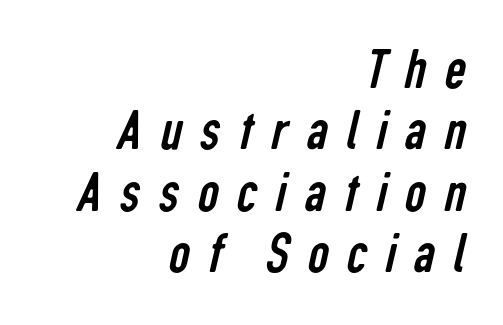
Q: Is the text bold? A: No.
Q: Is the typeface a serif or a sans-serif typeface? A: Sans-serif.
Q: Is the text underlined? A: No.
Q: How is the paragraph aligned? A: Right-aligned.
Q: Is the spacing between letters normal or unusually wide? A: Unusually wide.
Q: Is the spacing between lines tight, normal or loose? A: Tight.
Q: Width (condensed, normal, or wide)? A: Condensed.
Q: Stroke contrast? A: Low.
Q: x-height? A: Medium.
Q: Monospaced? A: No.
